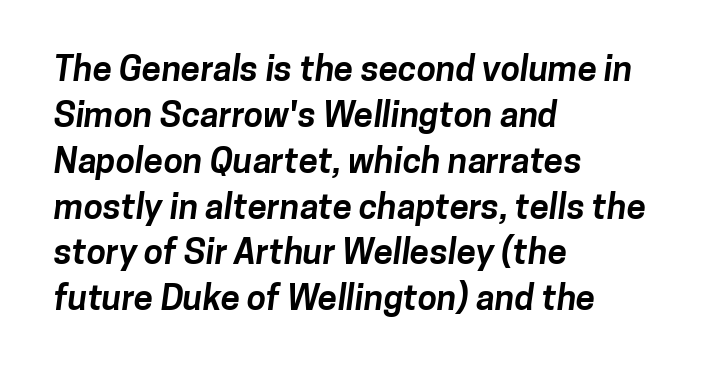
Q: Is the text bold? A: Yes.
Q: Is the typeface a serif or a sans-serif typeface? A: Sans-serif.
Q: Is the text underlined? A: No.
Q: How is the paragraph aligned? A: Left-aligned.
Q: Is the spacing between letters normal or unusually wide? A: Normal.
Q: Is the spacing between lines tight, normal or loose? A: Normal.
Q: Width (condensed, normal, or wide)? A: Normal.
Q: Stroke contrast? A: Low.
Q: x-height? A: Medium.
Q: Monospaced? A: No.
